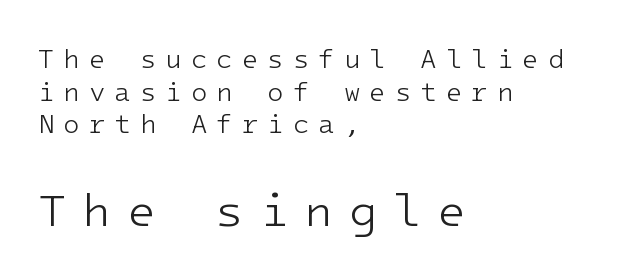
{"serif": "no", "italic": "no", "bold": "no", "weight": "light", "width": "normal", "stroke_contrast": "low", "x_height": "medium", "monospaced": "yes", "underline": "no", "align": "left", "line_spacing_ratio": 1.21, "letter_spacing": "wide", "letter_spacing_em": 0.33, "larger_block": "second", "size_ratio": 1.74, "glyph_px": 47}
